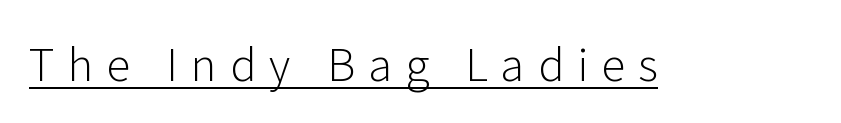
{"serif": "no", "italic": "no", "bold": "no", "weight": "light", "width": "normal", "stroke_contrast": "low", "x_height": "medium", "monospaced": "no", "underline": "yes", "letter_spacing": "wide", "letter_spacing_em": 0.3, "glyph_px": 44}
